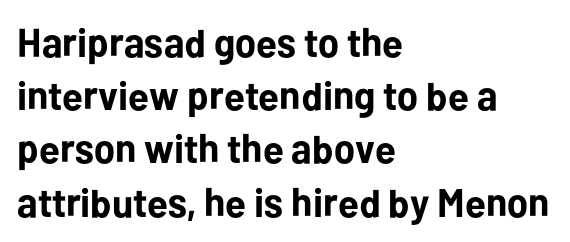
Q: Is the text bold? A: Yes.
Q: Is the text italic (slanted)? A: No, it is upright.
Q: Is the typeface a serif or a sans-serif typeface? A: Sans-serif.
Q: Is the text underlined? A: No.
Q: How is the paragraph aligned? A: Left-aligned.
Q: Is the spacing between letters normal or unusually wide? A: Normal.
Q: Is the spacing between lines tight, normal or loose? A: Normal.
Q: Width (condensed, normal, or wide)? A: Normal.
Q: Stroke contrast? A: Low.
Q: x-height? A: Medium.
Q: Monospaced? A: No.
